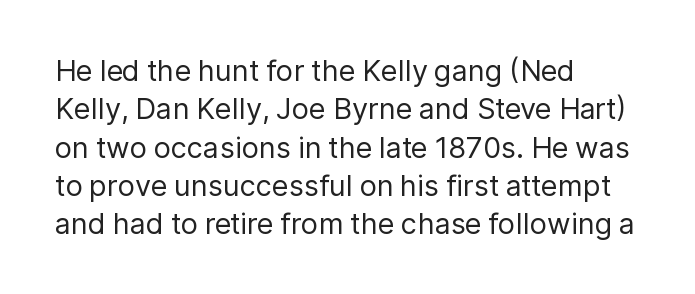
Q: Is the text bold? A: No.
Q: Is the text italic (slanted)? A: No, it is upright.
Q: Is the typeface a serif or a sans-serif typeface? A: Sans-serif.
Q: Is the text underlined? A: No.
Q: How is the paragraph aligned? A: Left-aligned.
Q: Is the spacing between letters normal or unusually wide? A: Normal.
Q: Is the spacing between lines tight, normal or loose? A: Normal.
Q: Width (condensed, normal, or wide)? A: Normal.
Q: Stroke contrast? A: Low.
Q: x-height? A: Medium.
Q: Monospaced? A: No.
